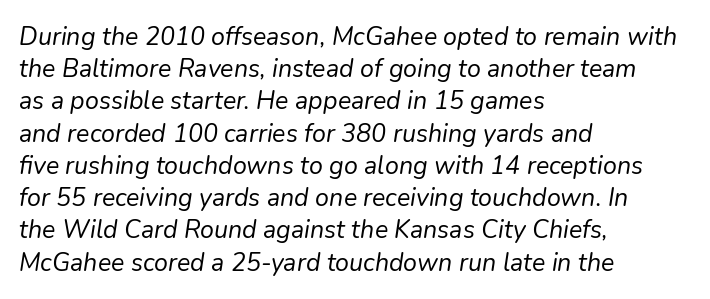
Q: Is the text bold? A: No.
Q: Is the text italic (slanted)? A: Yes, it leans right by about 9 degrees.
Q: Is the text underlined? A: No.
Q: How is the paragraph aligned? A: Left-aligned.
Q: Is the spacing between letters normal or unusually wide? A: Normal.
Q: Is the spacing between lines tight, normal or loose? A: Normal.
